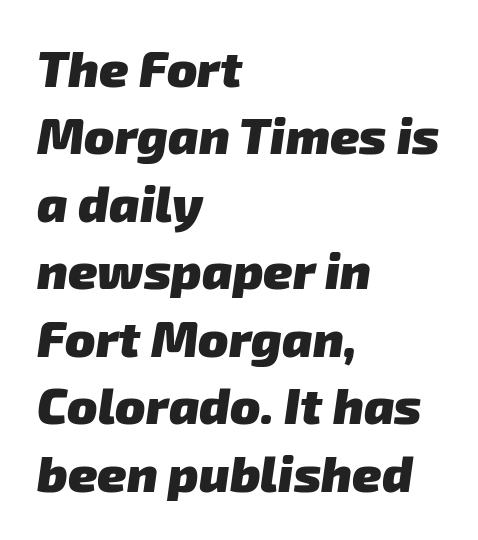
A typesetter would call this zero additional tracking. Lines of text with bare space underneath. If you measured baseline to baseline, you'd find a middling distance. Grotesque or geometric, the face here clearly has no serifs. A typesetter would call this proportional, since set widths differ per character. A dark, heavy texture on the line: the type is bold.
